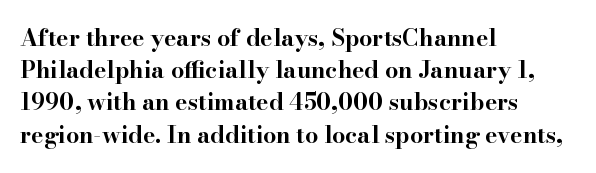
Teacher's note: observe the even left margin — that is flush-left alignment. Tracking here is standard; glyphs follow each other at the usual distance. Horizontal bands of white between lines are of average thickness. Is the type bold? Yes — the strokes are clearly thick and heavy. This is the regular roman posture of the typeface.
